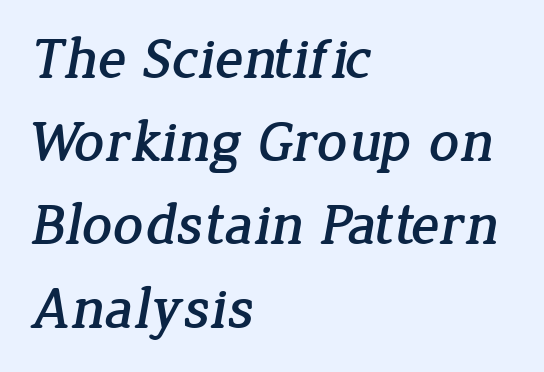
The image shows 59 px serif type; set left-aligned, normal line spacing (1.41x), normal letter spacing, not underlined; low stroke contrast and a medium x-height.
